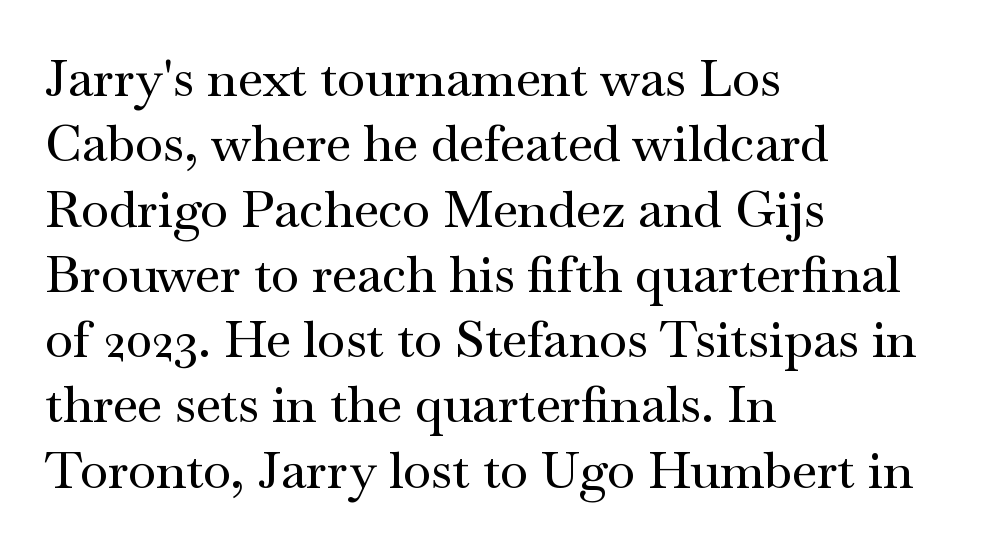
The image shows 51 px wide serif type, upright; set left-aligned, normal line spacing (1.28x), normal letter spacing, not underlined; medium stroke contrast and a small x-height.
